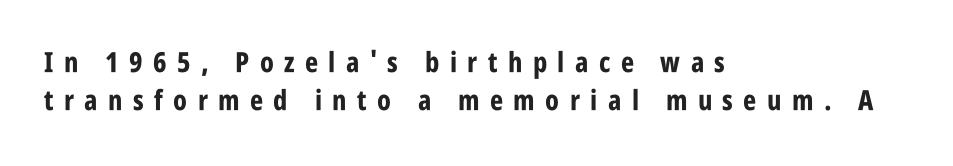
Vertical spacing — default. The letters are bold, with thick, heavy strokes. Caption: multi-line text, flush left, ragged right. Any mark beneath the type? The region is blank. The rendering inserts visible extra space after every character.
